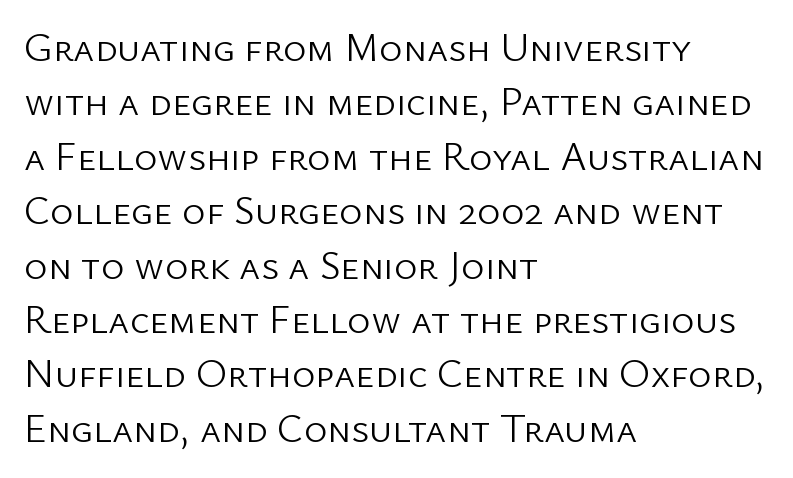
{"serif": "no", "italic": "no", "bold": "no", "weight": "light", "width": "normal", "stroke_contrast": "low", "x_height": "medium", "monospaced": "no", "underline": "no", "align": "left", "line_spacing": "normal", "line_spacing_ratio": 1.36, "letter_spacing": "normal", "letter_spacing_em": 0.0, "glyph_px": 40}
